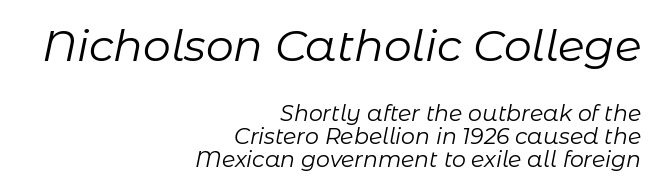
{"italic": "yes", "lean": "right", "slant_degrees": 11, "bold": "no", "weight": "regular", "width": "normal", "stroke_contrast": "low", "x_height": "medium", "monospaced": "no", "underline": "no", "align": "right", "line_spacing": "tight", "line_spacing_ratio": 1.04, "letter_spacing": "normal", "letter_spacing_em": 0.0, "larger_block": "first", "size_ratio": 2.0, "glyph_px": 44}
